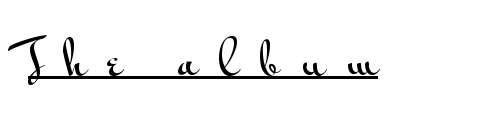
Underlined type. These lines are rendered in a variable-pitch font. The characters display no serif detailing; their extremities are plain. Does extra space separate the letters? Yes, quite a lot of it.
